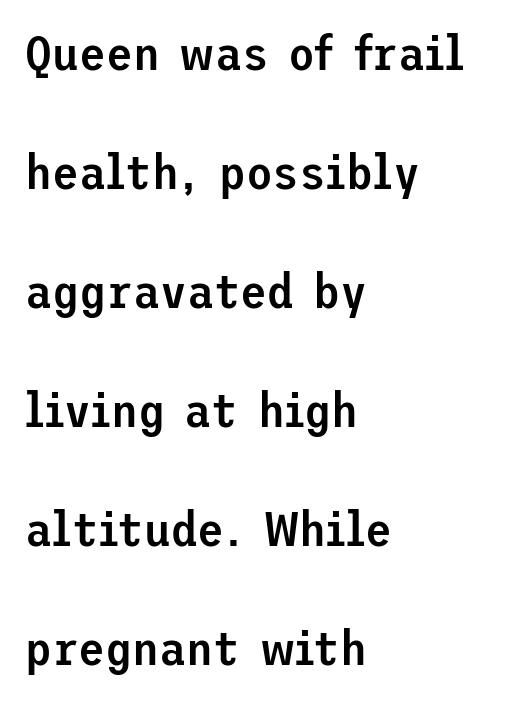
Q: Is the text bold? A: Semi-bold.
Q: Is the text italic (slanted)? A: No, it is upright.
Q: Is the typeface a serif or a sans-serif typeface? A: Sans-serif.
Q: Is the text underlined? A: No.
Q: How is the paragraph aligned? A: Left-aligned.
Q: Is the spacing between letters normal or unusually wide? A: Normal.
Q: Is the spacing between lines tight, normal or loose? A: Loose.
Q: Width (condensed, normal, or wide)? A: Normal.
Q: Stroke contrast? A: Low.
Q: x-height? A: Medium.
